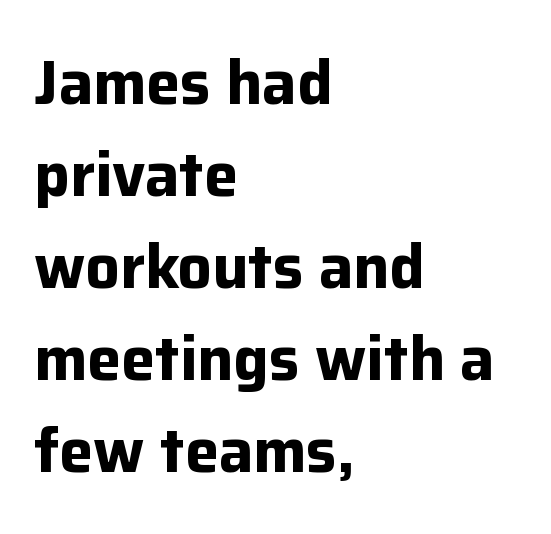
{"serif": "no", "italic": "no", "bold": "yes", "weight": "bold", "width": "normal", "stroke_contrast": "low", "x_height": "medium", "monospaced": "no", "underline": "no", "align": "left", "line_spacing": "normal", "line_spacing_ratio": 1.51, "letter_spacing": "normal", "letter_spacing_em": 0.0, "glyph_px": 61}
